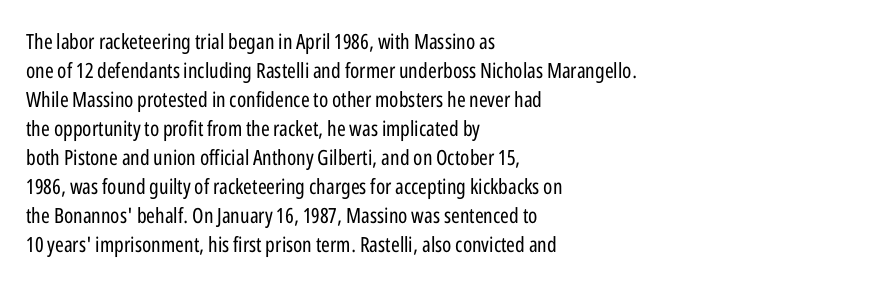
Letters rest on an invisible, unmarked baseline. Heaviness? Minimal to ordinary, like unemphasized prose. The rendering anchors every line to the left-hand side. The line-height multiplier appears to be the usual default.
